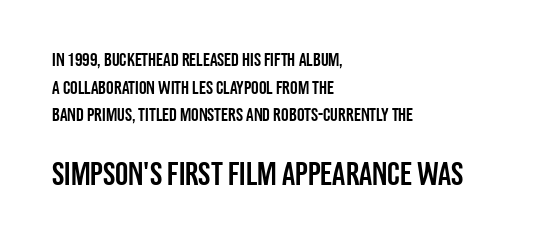
The image shows 33 px condensed sans-serif type, upright; set left-aligned, normal line spacing (1.45x), normal letter spacing, not underlined; the second (bottom) block is 1.74x larger; low stroke contrast and a large x-height.
